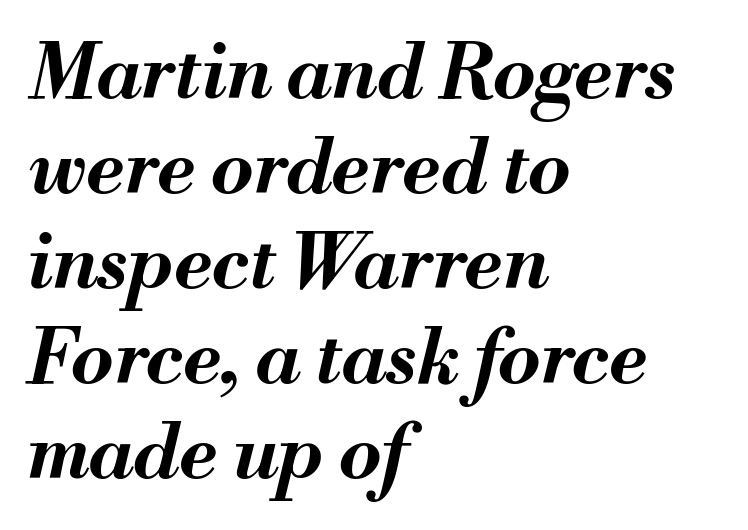
{"italic": "yes", "lean": "right", "slant_degrees": 13, "bold": "yes", "weight": "bold", "width": "normal", "stroke_contrast": "medium", "x_height": "small", "monospaced": "no", "underline": "no", "align": "left", "line_spacing": "normal", "line_spacing_ratio": 1.25, "letter_spacing": "normal", "letter_spacing_em": 0.0, "glyph_px": 76}
